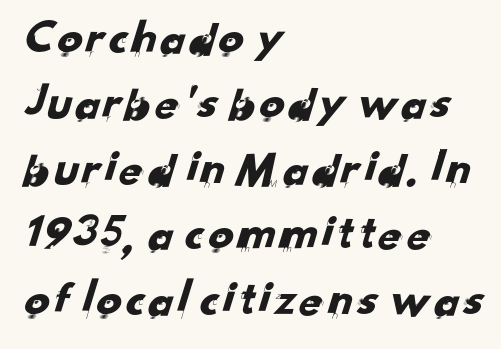
{"serif": "no", "width": "normal", "stroke_contrast": "low", "x_height": "small", "monospaced": "no", "underline": "no", "align": "left", "line_spacing": "normal", "line_spacing_ratio": 1.31, "letter_spacing": "normal", "letter_spacing_em": 0.0, "glyph_px": 50}
